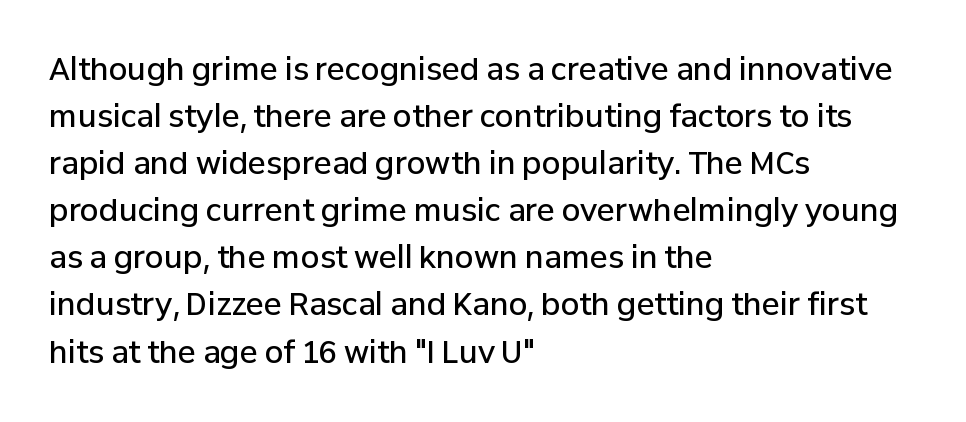
Q: Is the text bold? A: Semi-bold.
Q: Is the text italic (slanted)? A: No, it is upright.
Q: Is the typeface a serif or a sans-serif typeface? A: Sans-serif.
Q: Is the text underlined? A: No.
Q: How is the paragraph aligned? A: Left-aligned.
Q: Is the spacing between letters normal or unusually wide? A: Normal.
Q: Is the spacing between lines tight, normal or loose? A: Normal.
Q: Width (condensed, normal, or wide)? A: Normal.
Q: Stroke contrast? A: Low.
Q: x-height? A: Medium.
Q: Monospaced? A: No.
